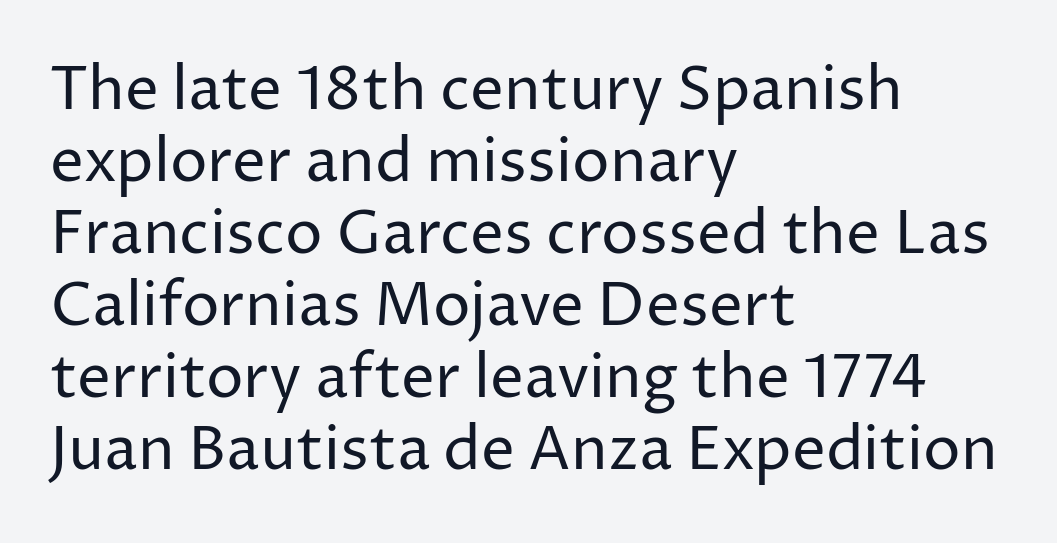
The image shows 60 px regular-weight sans-serif type, upright; set left-aligned, line spacing 1.2x, normal letter spacing, not underlined; low stroke contrast and a medium x-height.
